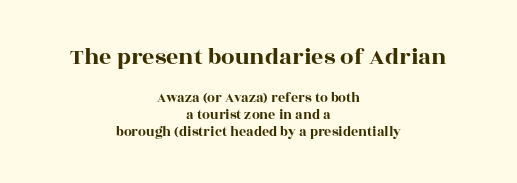
Q: Is the text italic (slanted)? A: No, it is upright.
Q: Is the text underlined? A: No.
Q: How is the paragraph aligned? A: Centered.
Q: Is the spacing between letters normal or unusually wide? A: Normal.
Q: Which block of text is set in a larger size, the first (top) or the second (bottom)? A: The first (top) one.
